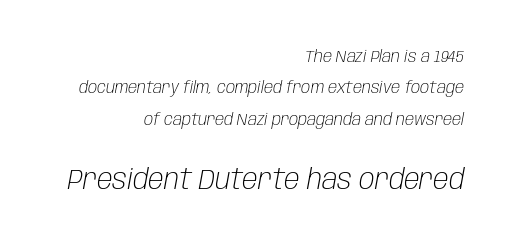
{"italic": "yes", "lean": "right", "slant_degrees": 10, "bold": "no", "weight": "light", "width": "condensed", "stroke_contrast": "low", "x_height": "large", "monospaced": "no", "underline": "no", "align": "right", "line_spacing_ratio": 1.84, "letter_spacing": "normal", "letter_spacing_em": 0.0, "larger_block": "second", "size_ratio": 1.71, "glyph_px": 29}
